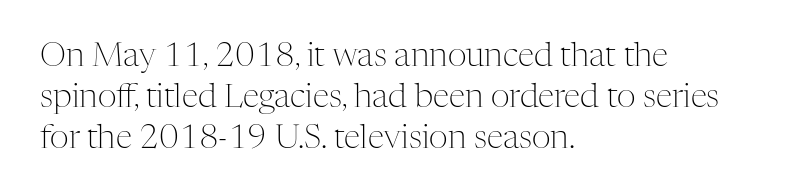
{"serif": "yes", "italic": "no", "bold": "no", "weight": "light", "width": "normal", "stroke_contrast": "medium", "x_height": "medium", "monospaced": "no", "underline": "no", "align": "left", "line_spacing_ratio": 1.24, "letter_spacing": "normal", "letter_spacing_em": 0.0, "glyph_px": 33}
